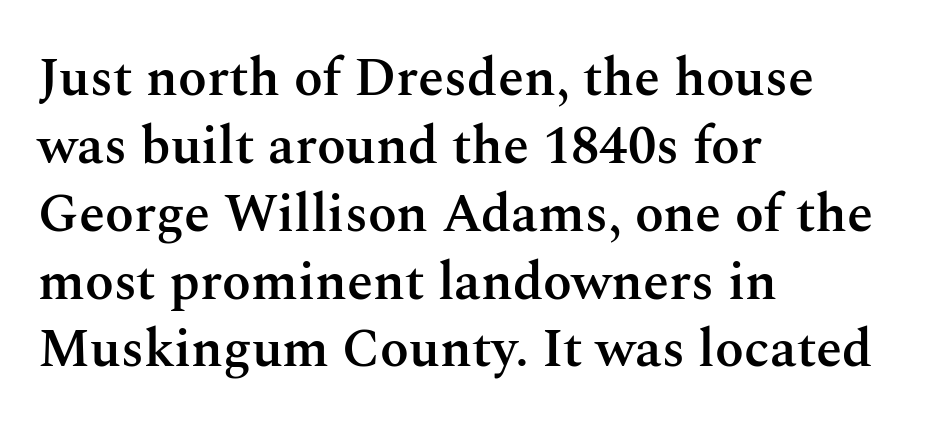
The image shows 53 px semibold serif type, upright; set left-aligned, normal line spacing (1.28x), normal letter spacing, not underlined; medium stroke contrast and a medium x-height.
